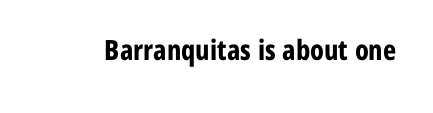
Q: Is the text bold? A: Yes.
Q: Is the text italic (slanted)? A: No, it is upright.
Q: Is the typeface a serif or a sans-serif typeface? A: Sans-serif.
Q: Is the text underlined? A: No.
Q: Is the spacing between letters normal or unusually wide? A: Normal.
Q: Width (condensed, normal, or wide)? A: Condensed.
Q: Stroke contrast? A: Low.
Q: x-height? A: Medium.
Q: Monospaced? A: No.
